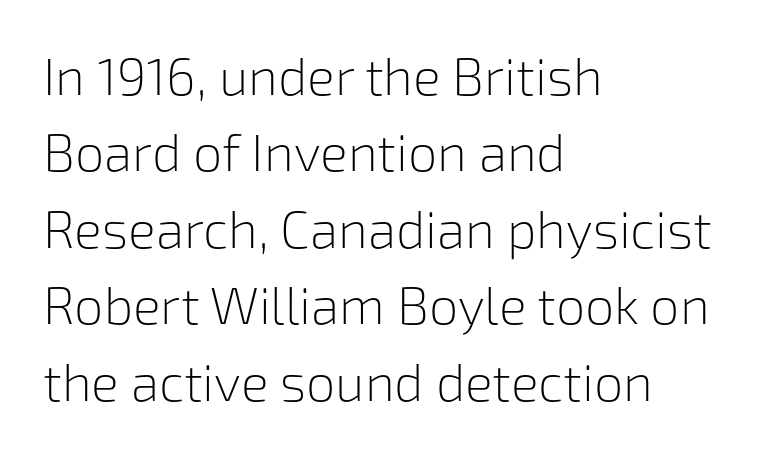
The image shows 52 px light sans-serif type, upright; set left-aligned, normal line spacing (1.47x), normal letter spacing, not underlined; low stroke contrast and a medium x-height.
